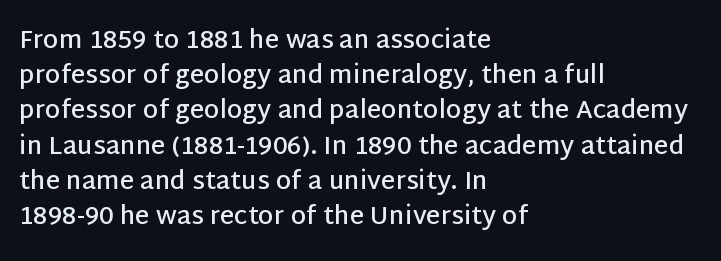
The image shows 25 px text type, upright; set left-aligned, normal line spacing (1.41x), normal letter spacing, not underlined.
